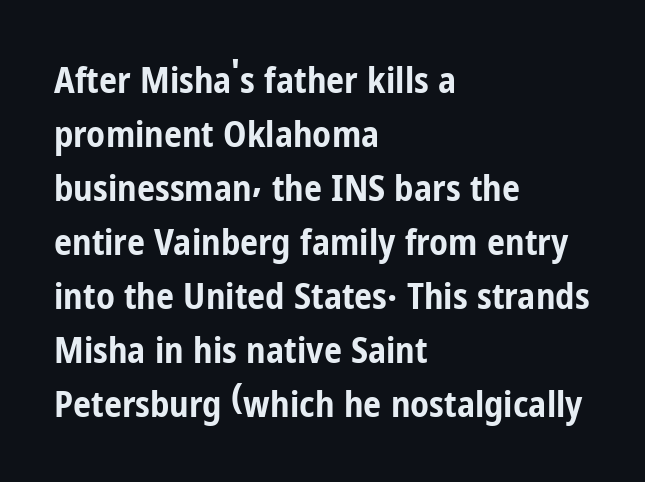
Q: Is the text bold? A: Yes.
Q: Is the text italic (slanted)? A: No, it is upright.
Q: Is the typeface a serif or a sans-serif typeface? A: Sans-serif.
Q: Is the text underlined? A: No.
Q: How is the paragraph aligned? A: Left-aligned.
Q: Is the spacing between letters normal or unusually wide? A: Normal.
Q: Is the spacing between lines tight, normal or loose? A: Normal.
Q: Width (condensed, normal, or wide)? A: Condensed.
Q: Stroke contrast? A: Low.
Q: x-height? A: Medium.
Q: Monospaced? A: No.
